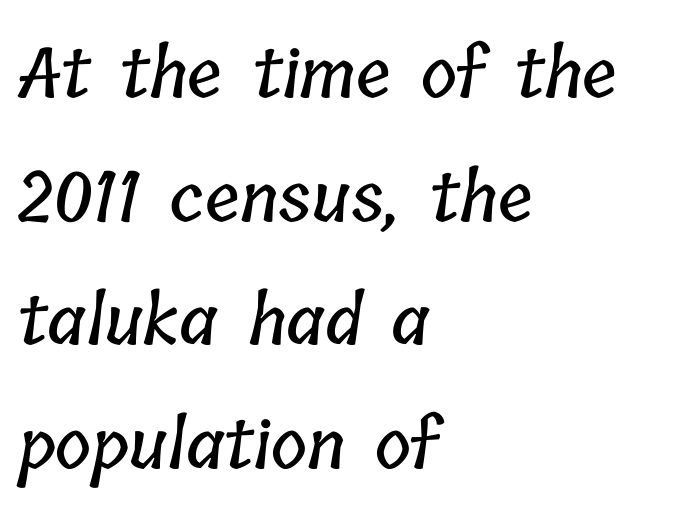
The image shows 69 px condensed type; set left-aligned, line spacing 1.79x, normal letter spacing, not underlined; low stroke contrast and a medium x-height.
